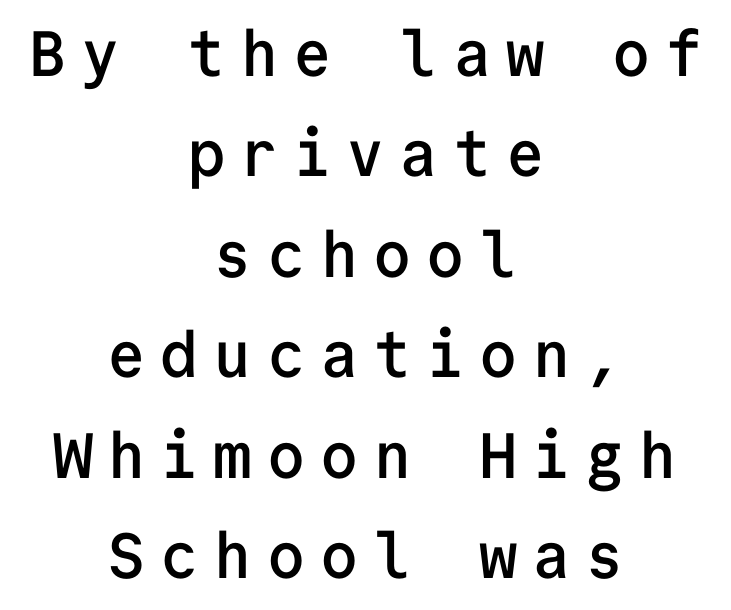
The face used here is a sans, in the tradition of grotesques and geometrics. These lines have a slow, spaced-out rhythm from letter to letter. A fair bit of extra ink — the face is semibold, not bold. The lines in this sample share a center point and differ in where they start and stop.
